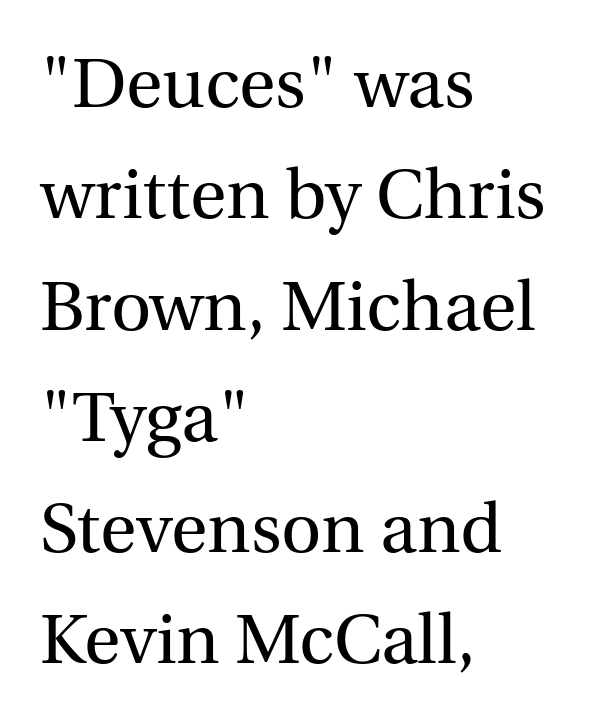
The image shows 70 px regular-weight serif type, upright; set left-aligned, normal line spacing (1.59x), normal letter spacing, not underlined; a medium x-height.
